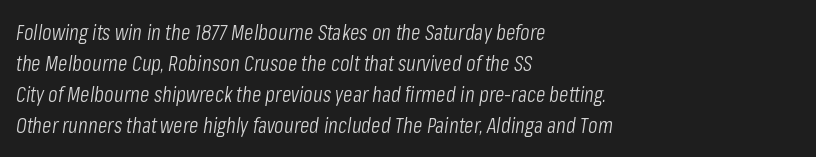
The letters sit at their default tracking, neither squeezed nor spread. An italicized treatment has been applied to the whole sample. The font sits on the lighter half of the weight spectrum, regular included. Baseline-to-baseline distance is the conventional proportion of letter height. Reading down the block, your eye returns to a fixed left position each line.
